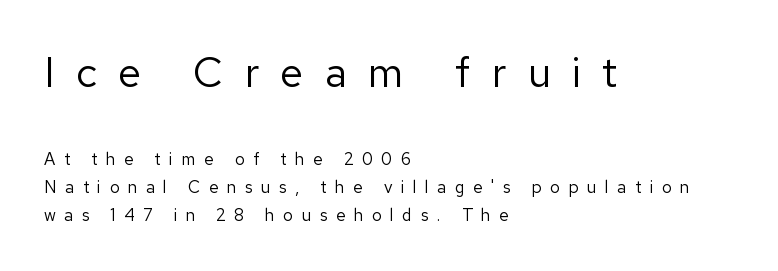
The image shows 42 px regular-weight sans-serif type, upright; set left-aligned, normal line spacing (1.65x), unusually wide letter spacing (+0.5 em), not underlined; the first (top) block is 2.47x larger; low stroke contrast and a medium x-height.
